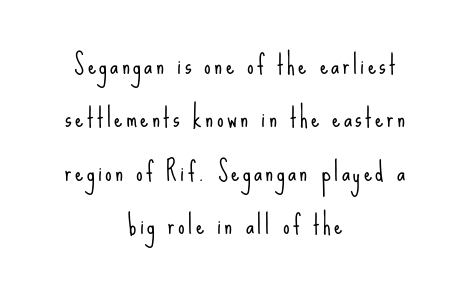
{"italic": "no", "bold": "no", "underline": "no", "align": "center", "line_spacing": "loose", "line_spacing_ratio": 2.05, "glyph_px": 26}
